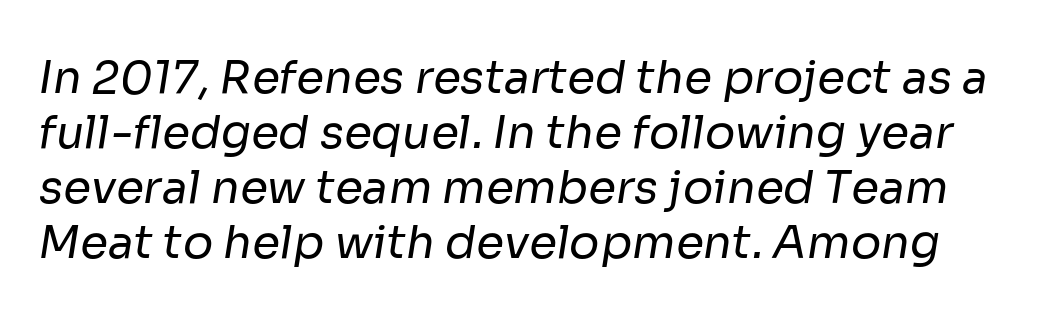
The image shows 45 px regular-weight sans-serif type; set line spacing 1.22x, normal letter spacing, not underlined; low stroke contrast and a medium x-height.
